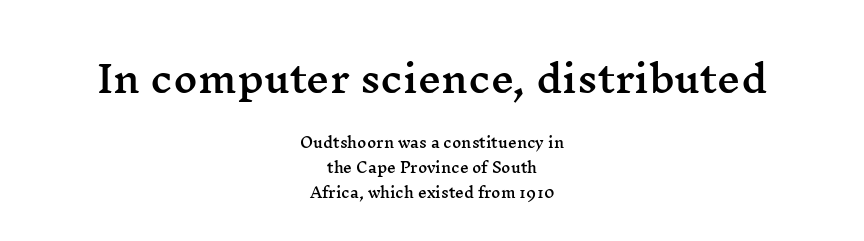
The image shows 37 px wide serif type, upright; set centered, line spacing 1.78x, normal letter spacing, not underlined; the first (top) block is 2.64x larger; medium stroke contrast and a medium x-height.
